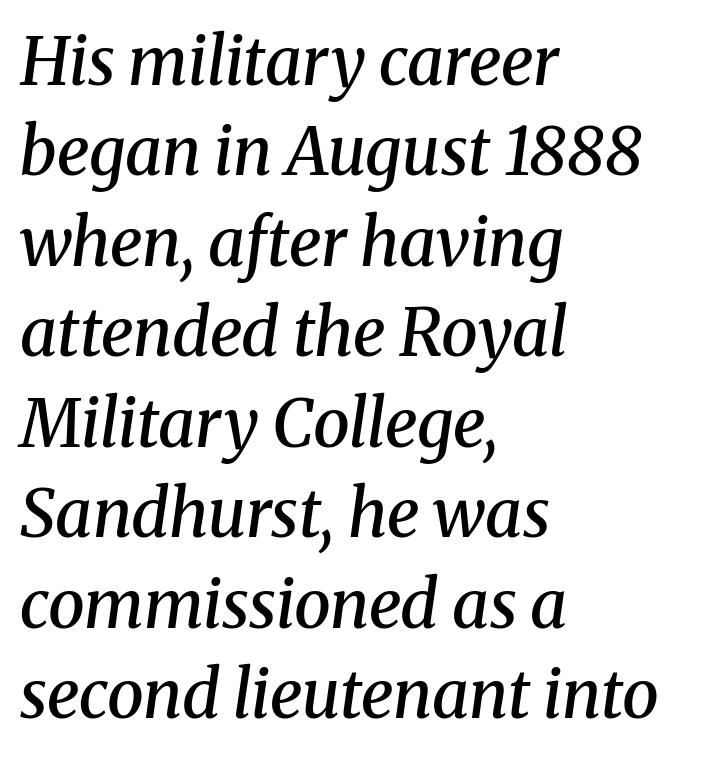
Do the characters align in a grid? No, the font is proportional. The horizontal fit of the characters is conventional and even. Bare-footed words on every line. This sample uses an oblique cut, with every glyph tilted off the vertical. Students, this is semibold: more ink than regular, less than bold. This sample is left-justified, so line endings fall wherever the words run out.
